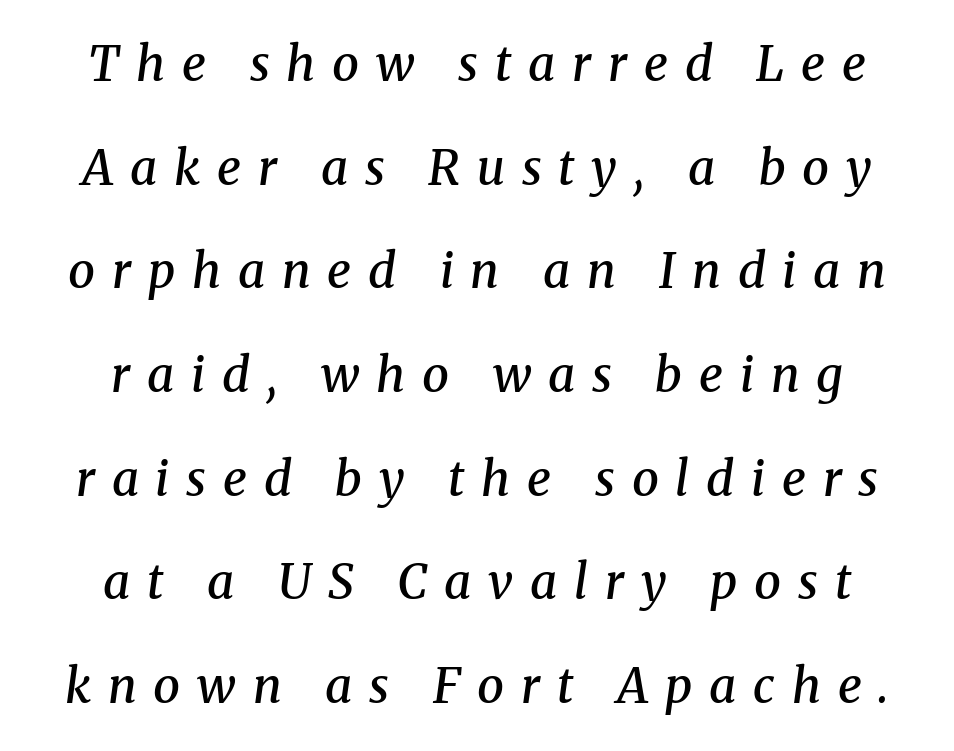
This sample trades compactness for vertical openness between lines. Is the type slanted? Yes — the strokes lean at a clear angle. How are the letters spaced? Widely, with obvious added tracking. A typesetter would call this proportional, since set widths differ per character. The whitespace from short lines is split evenly between both sides.
